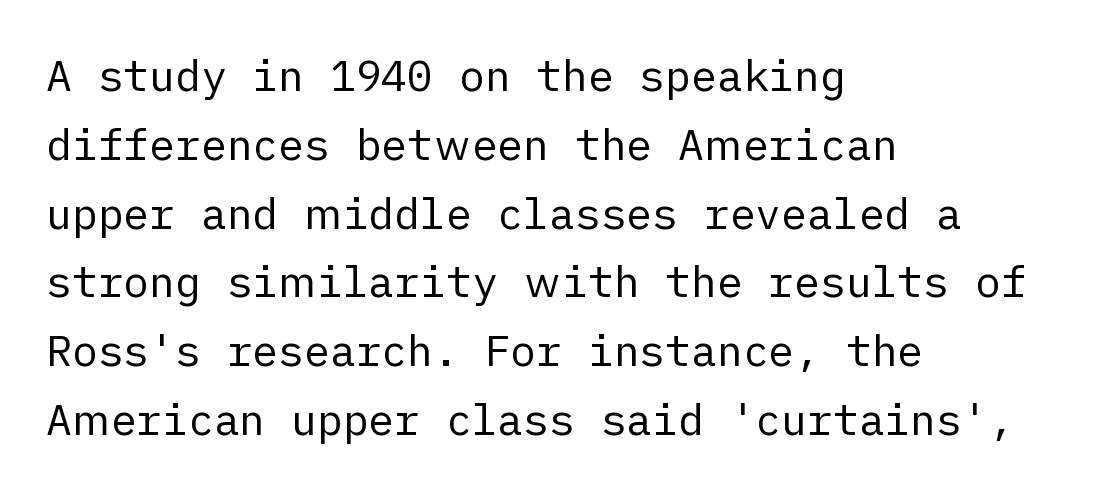
{"serif": "no", "italic": "no", "bold": "no", "weight": "regular", "width": "normal", "stroke_contrast": "low", "x_height": "medium", "underline": "no", "align": "left", "line_spacing": "normal", "line_spacing_ratio": 1.6, "letter_spacing": "normal", "letter_spacing_em": 0.0, "glyph_px": 43}
